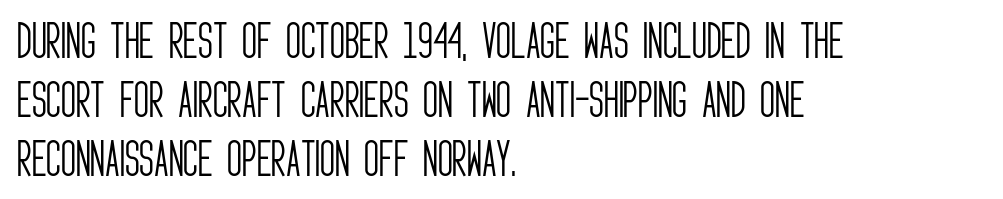
Rows of type keep a routine distance in the vertical direction. The string is rendered with underlining switched off. Ordinary non-slanted type is in use. The rendering uses natural spacing where letterforms have individual widths.
